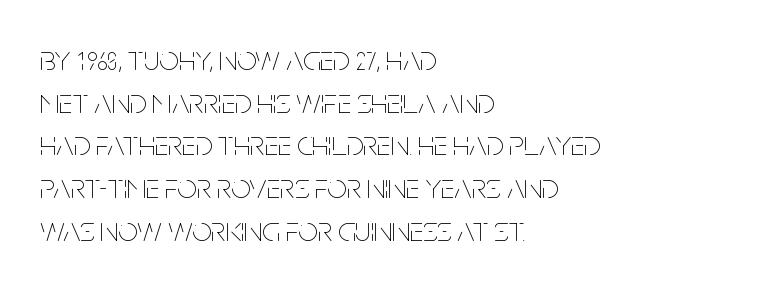
{"italic": "no", "bold": "no", "weight": "thin", "width": "condensed", "stroke_contrast": "low", "x_height": "large", "monospaced": "no", "underline": "no", "align": "left", "line_spacing_ratio": 1.22, "letter_spacing": "normal", "letter_spacing_em": 0.0, "glyph_px": 35}
